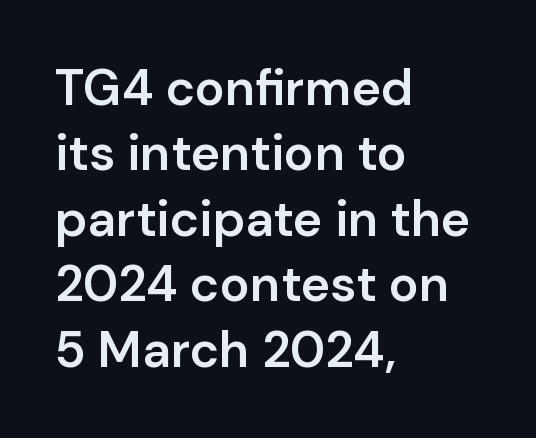
The image shows 50 px semibold sans-serif type, upright; set left-aligned, normal line spacing (1.31x), normal letter spacing, not underlined; low stroke contrast and a medium x-height.
